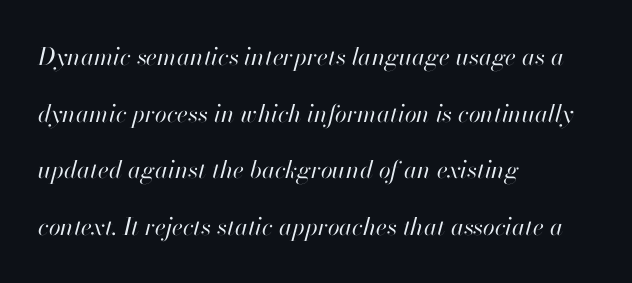
The image shows 24 px text type, italic (leaning right); set left-aligned, loose line spacing (2.36x), normal letter spacing, not underlined.
